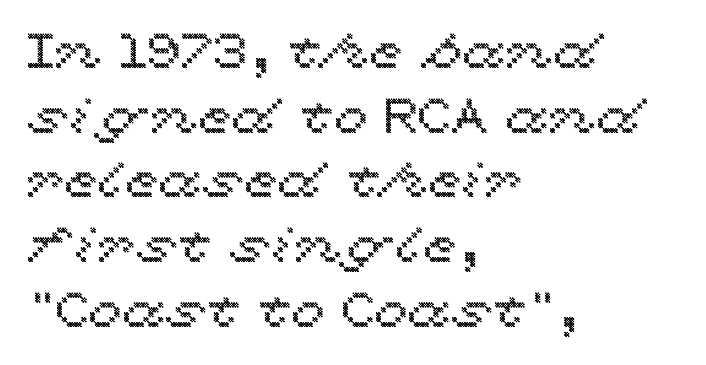
Teacher's note: observe the even left margin — that is flush-left alignment. Anything drawn beneath the words? Only blank space. Students, observe: this is what conventionally led text looks like.
